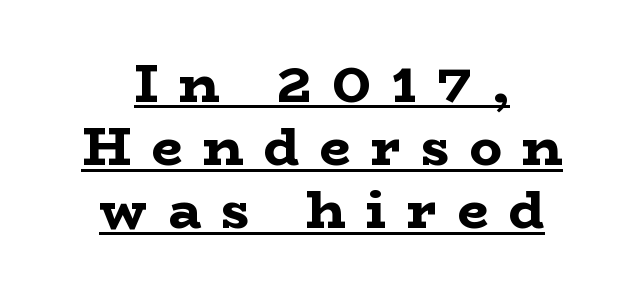
Q: Is the text bold? A: Yes.
Q: Is the text italic (slanted)? A: No, it is upright.
Q: Is the typeface a serif or a sans-serif typeface? A: Serif.
Q: Is the text underlined? A: Yes.
Q: How is the paragraph aligned? A: Centered.
Q: Is the spacing between letters normal or unusually wide? A: Unusually wide.
Q: Width (condensed, normal, or wide)? A: Wide.
Q: Stroke contrast? A: Low.
Q: x-height? A: Medium.
Q: Monospaced? A: No.
